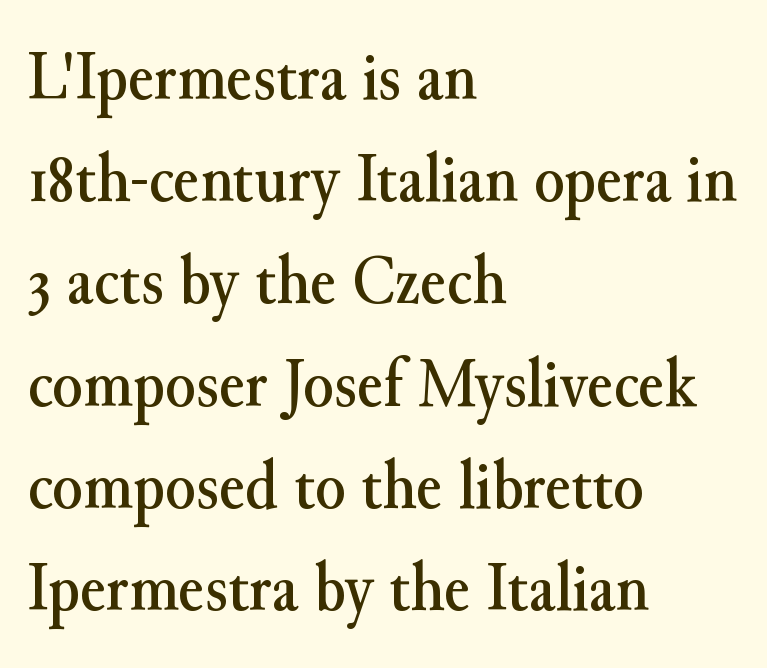
Short and long lines alike share a common starting point at left. Is there any slant? The stems are plumb. The strip under each line holds only bare page. Note: serifs present on the glyphs. The passage shown has conventional tracking throughout. Is there much room between lines? A standard amount, neither cramped nor airy.
